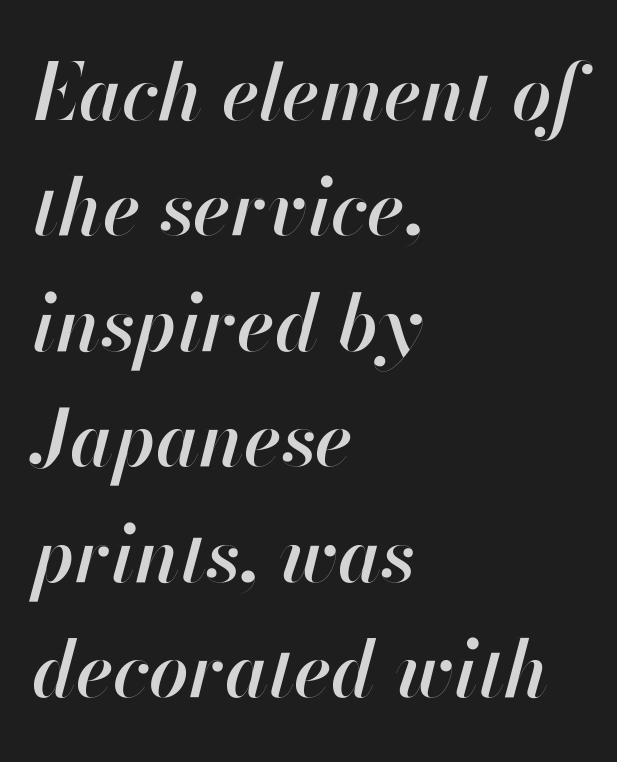
A typesetter would mark this as italic. Descenders hang freely into open space. Varying glyph widths throughout — classic text-font behaviour. The leading is moderate, giving the passage an even texture.
